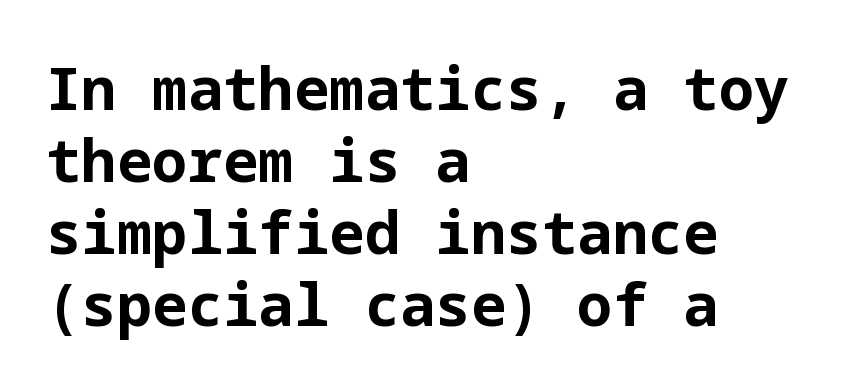
A dark, heavy texture on the line: the type is bold. Line starts are locked; line ends wander. What kind of face is this? One without serifs — a sans. No italicization has been applied; the sample stays upright. Anything drawn beneath the words? Only blank space.
